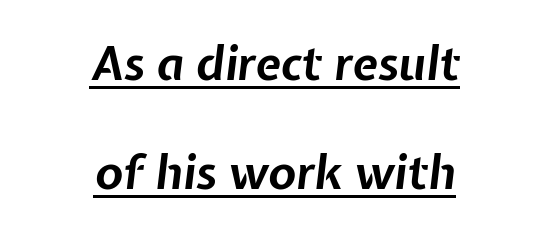
The image shows 46 px bold type, italic (leaning right); set centered, loose line spacing (2.38x), normal letter spacing, underlined; low stroke contrast and a medium x-height.
